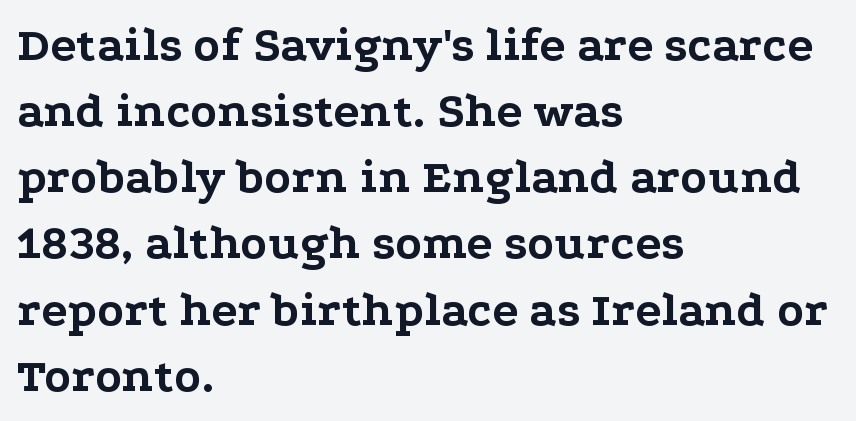
{"serif": "yes", "italic": "no", "bold": "yes", "weight": "bold", "width": "wide", "stroke_contrast": "low", "x_height": "medium", "monospaced": "no", "underline": "no", "align": "left", "line_spacing": "normal", "line_spacing_ratio": 1.35, "letter_spacing": "normal", "letter_spacing_em": 0.0, "glyph_px": 49}
